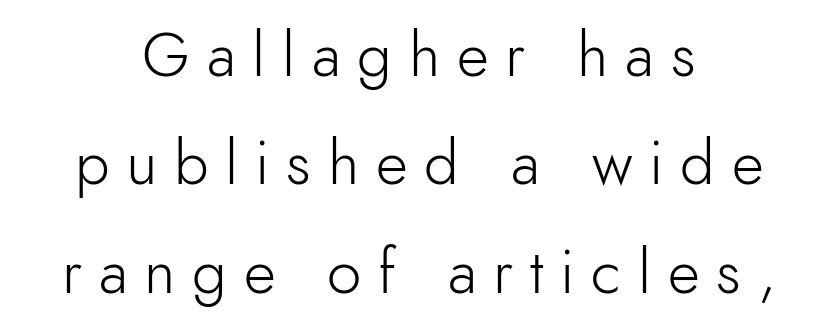
{"serif": "no", "italic": "no", "bold": "no", "weight": "light", "width": "normal", "x_height": "small", "monospaced": "no", "underline": "no", "align": "center", "line_spacing_ratio": 1.75, "letter_spacing": "wide", "letter_spacing_em": 0.27, "glyph_px": 62}
